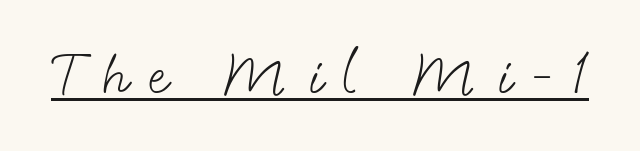
Q: Is the text bold? A: No.
Q: Is the typeface a serif or a sans-serif typeface? A: Sans-serif.
Q: Is the text underlined? A: Yes.
Q: Is the spacing between letters normal or unusually wide? A: Unusually wide.
Q: Width (condensed, normal, or wide)? A: Normal.
Q: Stroke contrast? A: Low.
Q: x-height? A: Small.
Q: Monospaced? A: No.
